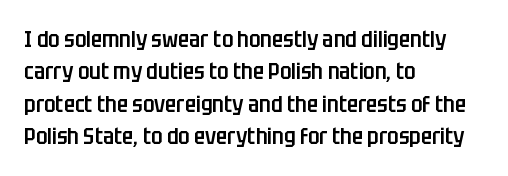
Q: Is the text bold? A: Semi-bold.
Q: Is the text italic (slanted)? A: No, it is upright.
Q: Is the text underlined? A: No.
Q: How is the paragraph aligned? A: Left-aligned.
Q: Is the spacing between letters normal or unusually wide? A: Normal.
Q: Is the spacing between lines tight, normal or loose? A: Normal.
